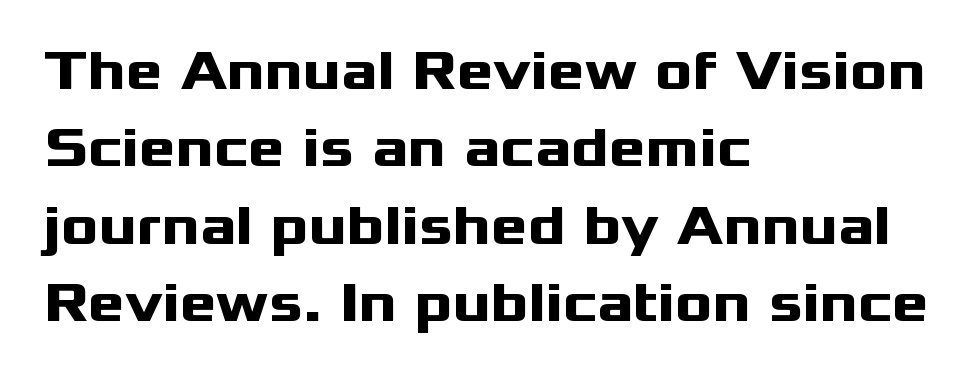
Q: Is the text bold? A: Yes.
Q: Is the text italic (slanted)? A: No, it is upright.
Q: Is the typeface a serif or a sans-serif typeface? A: Sans-serif.
Q: Is the text underlined? A: No.
Q: How is the paragraph aligned? A: Left-aligned.
Q: Is the spacing between letters normal or unusually wide? A: Normal.
Q: Is the spacing between lines tight, normal or loose? A: Normal.
Q: Width (condensed, normal, or wide)? A: Wide.
Q: Stroke contrast? A: Medium.
Q: x-height? A: Medium.
Q: Monospaced? A: No.
